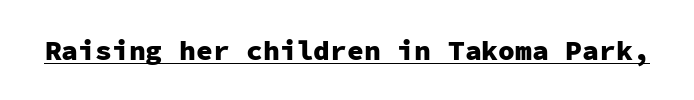
{"serif": "no", "italic": "no", "bold": "yes", "weight": "heavy", "width": "normal", "stroke_contrast": "low", "x_height": "medium", "monospaced": "yes", "underline": "yes", "letter_spacing": "normal", "letter_spacing_em": 0.0, "glyph_px": 28}
